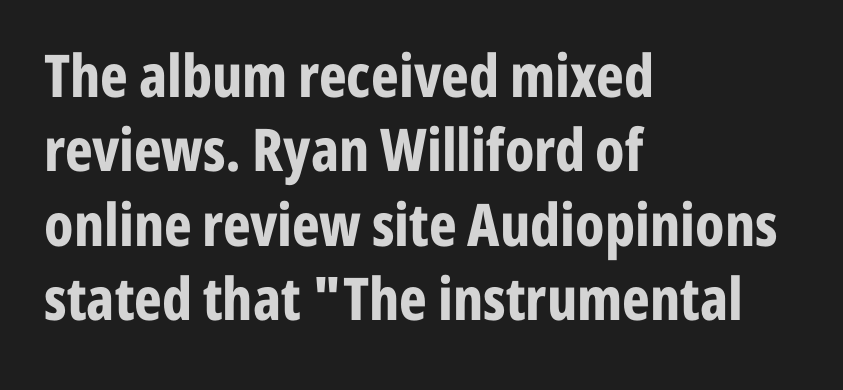
{"serif": "no", "italic": "no", "bold": "yes", "weight": "bold", "width": "condensed", "stroke_contrast": "low", "x_height": "medium", "monospaced": "no", "underline": "no", "align": "left", "line_spacing": "normal", "line_spacing_ratio": 1.26, "letter_spacing": "normal", "letter_spacing_em": 0.0, "glyph_px": 59}
